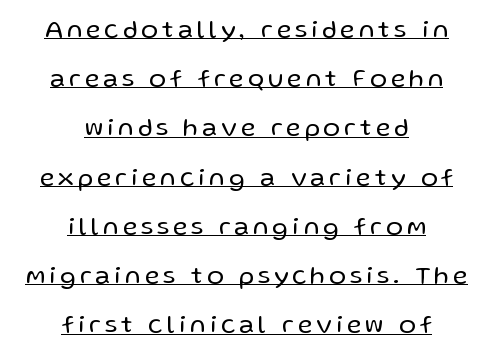
{"italic": "no", "bold": "no", "underline": "yes", "align": "center", "line_spacing": "loose", "line_spacing_ratio": 1.97, "glyph_px": 25}
